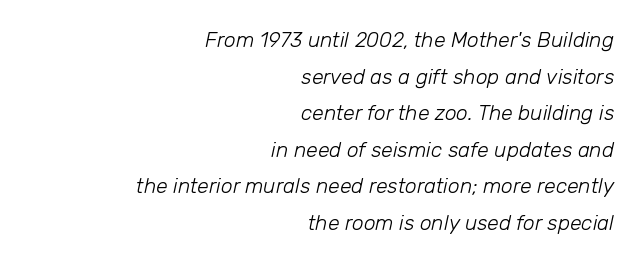
The weight tops out at a normal text grade. Check under the words: just untouched page. Rendered with sloped, italic letterforms. What stands out about the letter spacing? Nothing — it is the standard amount. Short and long lines alike share a common ending point at right.
